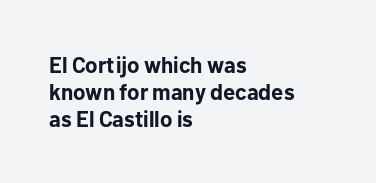
The image shows 22 px bold type, upright; set left-aligned, line spacing 1.23x, normal letter spacing, not underlined.
